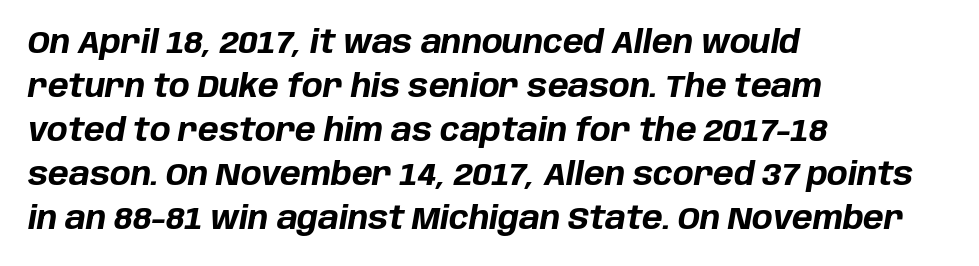
Q: Is the text bold? A: Yes.
Q: Is the text italic (slanted)? A: Yes, it leans right by about 10 degrees.
Q: Is the text underlined? A: No.
Q: How is the paragraph aligned? A: Left-aligned.
Q: Is the spacing between letters normal or unusually wide? A: Normal.
Q: Is the spacing between lines tight, normal or loose? A: Normal.
Q: Width (condensed, normal, or wide)? A: Normal.
Q: Stroke contrast? A: Low.
Q: x-height? A: Large.
Q: Monospaced? A: No.
